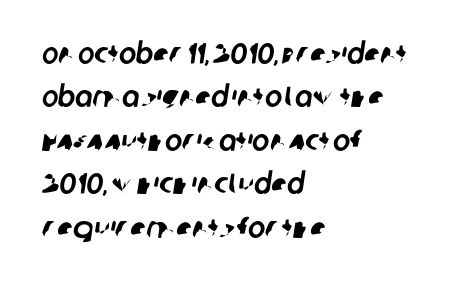
The image shows 29 px sans-serif type; set left-aligned, normal line spacing (1.5x), normal letter spacing, not underlined; low stroke contrast and a large x-height.
